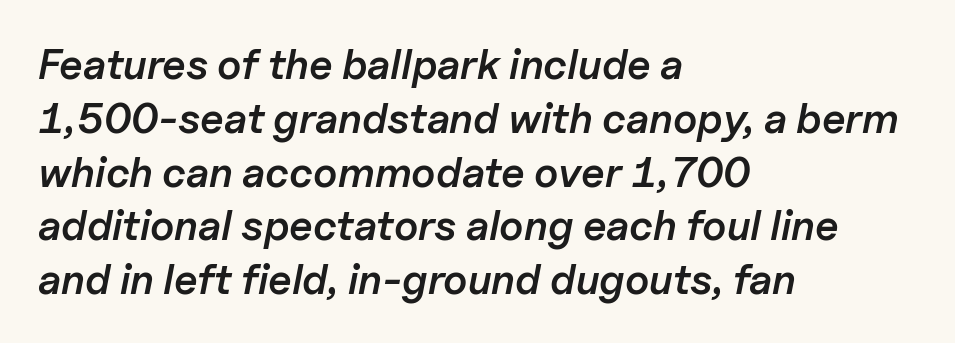
The image shows 42 px semibold type, italic (leaning right); set left-aligned, normal line spacing (1.28x), normal letter spacing, not underlined; low stroke contrast and a medium x-height.
